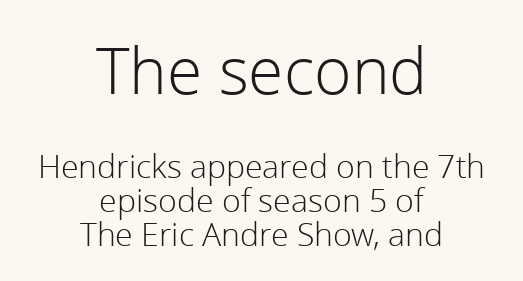
Q: Is the text bold? A: No.
Q: Is the text italic (slanted)? A: No, it is upright.
Q: Is the typeface a serif or a sans-serif typeface? A: Sans-serif.
Q: Is the text underlined? A: No.
Q: How is the paragraph aligned? A: Centered.
Q: Is the spacing between letters normal or unusually wide? A: Normal.
Q: Is the spacing between lines tight, normal or loose? A: Tight.
Q: Which block of text is set in a larger size, the first (top) or the second (bottom)? A: The first (top) one.
Q: Width (condensed, normal, or wide)? A: Normal.
Q: x-height? A: Medium.
Q: Monospaced? A: No.
